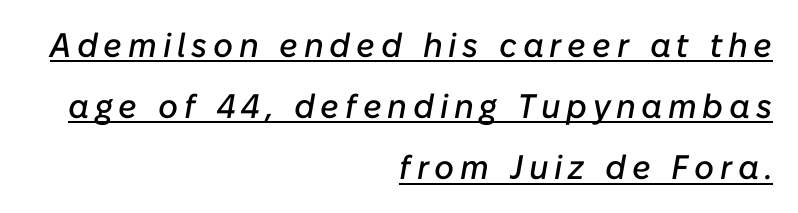
Is the block centered? No — it sits flush against the right margin. The face used here is proportionally spaced, like ordinary book or web type. Beneath each row of characters lies a ruled line. Emphasis-style slanted type is in use.
